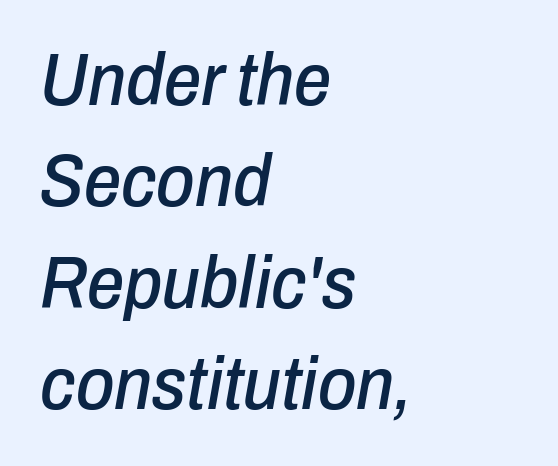
Q: Is the text italic (slanted)? A: Yes, it leans right by about 10 degrees.
Q: Is the text underlined? A: No.
Q: How is the paragraph aligned? A: Left-aligned.
Q: Is the spacing between letters normal or unusually wide? A: Normal.
Q: Is the spacing between lines tight, normal or loose? A: Normal.
Q: Width (condensed, normal, or wide)? A: Condensed.
Q: Stroke contrast? A: Low.
Q: x-height? A: Medium.
Q: Monospaced? A: No.
